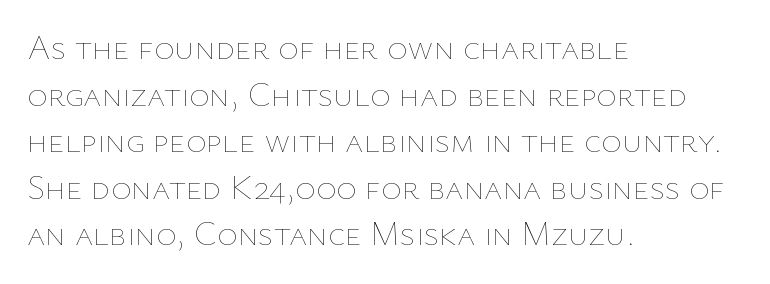
The image shows 35 px thin type, upright; set left-aligned, normal line spacing (1.33x), normal letter spacing, not underlined; low stroke contrast and a medium x-height.
